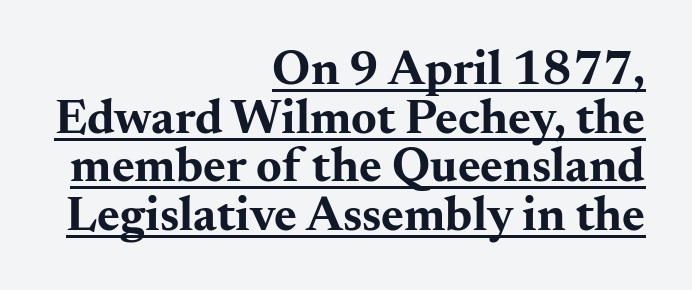
Q: Is the text bold? A: Yes.
Q: Is the text italic (slanted)? A: No, it is upright.
Q: Is the typeface a serif or a sans-serif typeface? A: Serif.
Q: Is the text underlined? A: Yes.
Q: How is the paragraph aligned? A: Right-aligned.
Q: Is the spacing between letters normal or unusually wide? A: Normal.
Q: Is the spacing between lines tight, normal or loose? A: Tight.
Q: Width (condensed, normal, or wide)? A: Wide.
Q: Stroke contrast? A: Medium.
Q: x-height? A: Small.
Q: Monospaced? A: No.
